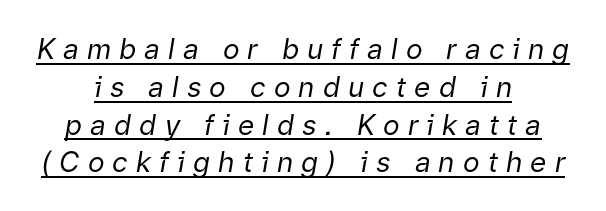
Q: Is the text bold? A: No.
Q: Is the text italic (slanted)? A: Yes, it leans right by about 9 degrees.
Q: Is the text underlined? A: Yes.
Q: How is the paragraph aligned? A: Centered.
Q: Is the spacing between letters normal or unusually wide? A: Unusually wide.
Q: Is the spacing between lines tight, normal or loose? A: Normal.
Q: Width (condensed, normal, or wide)? A: Normal.
Q: Stroke contrast? A: Low.
Q: x-height? A: Medium.
Q: Monospaced? A: No.
